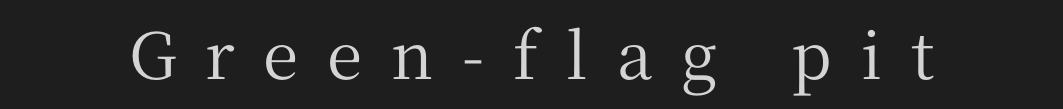
Rendered with straight, roman letterforms. Note the varied advance widths — an 'i' is clearly narrower than an 'm'. Tracking here is generous; glyphs stand well apart from one another. The area under the type is left untouched.
